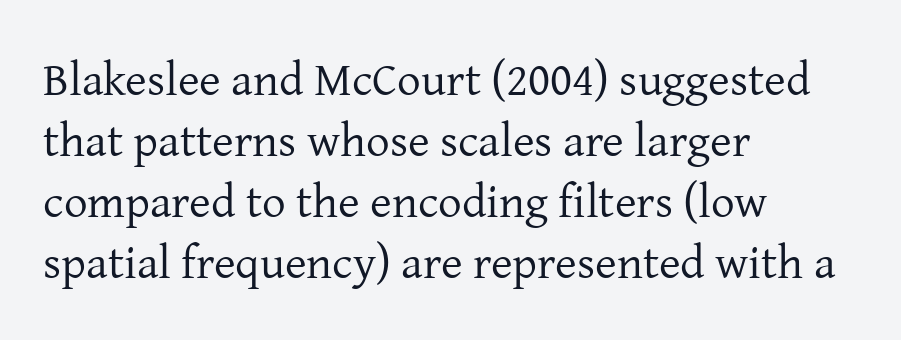
{"serif": "yes", "italic": "no", "bold": "no", "weight": "regular", "width": "normal", "stroke_contrast": "low", "x_height": "medium", "monospaced": "no", "underline": "no", "align": "left", "line_spacing": "normal", "line_spacing_ratio": 1.3, "letter_spacing": "normal", "letter_spacing_em": 0.0, "glyph_px": 47}
